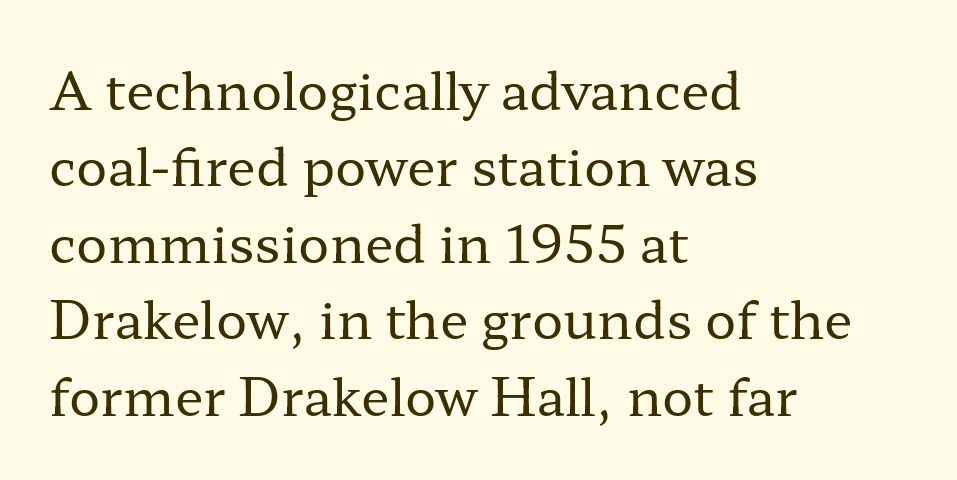
Q: Is the text bold? A: No.
Q: Is the text italic (slanted)? A: No, it is upright.
Q: Is the typeface a serif or a sans-serif typeface? A: Serif.
Q: Is the text underlined? A: No.
Q: How is the paragraph aligned? A: Left-aligned.
Q: Is the spacing between letters normal or unusually wide? A: Normal.
Q: Is the spacing between lines tight, normal or loose? A: Normal.
Q: Width (condensed, normal, or wide)? A: Wide.
Q: Stroke contrast? A: Low.
Q: x-height? A: Medium.
Q: Monospaced? A: No.
